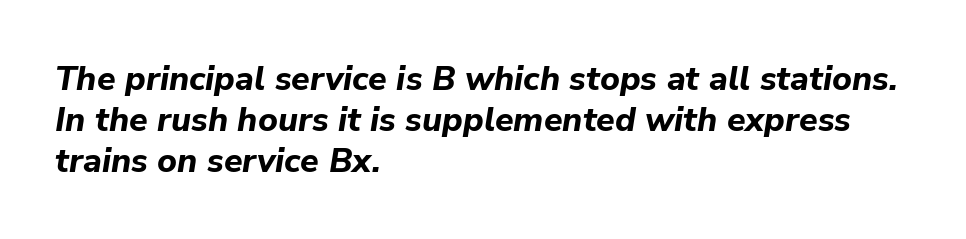
Q: Is the text bold? A: Yes.
Q: Is the text italic (slanted)? A: Yes, it leans right by about 9 degrees.
Q: Is the text underlined? A: No.
Q: How is the paragraph aligned? A: Left-aligned.
Q: Is the spacing between letters normal or unusually wide? A: Normal.
Q: Width (condensed, normal, or wide)? A: Normal.
Q: Stroke contrast? A: Low.
Q: x-height? A: Medium.
Q: Monospaced? A: No.
